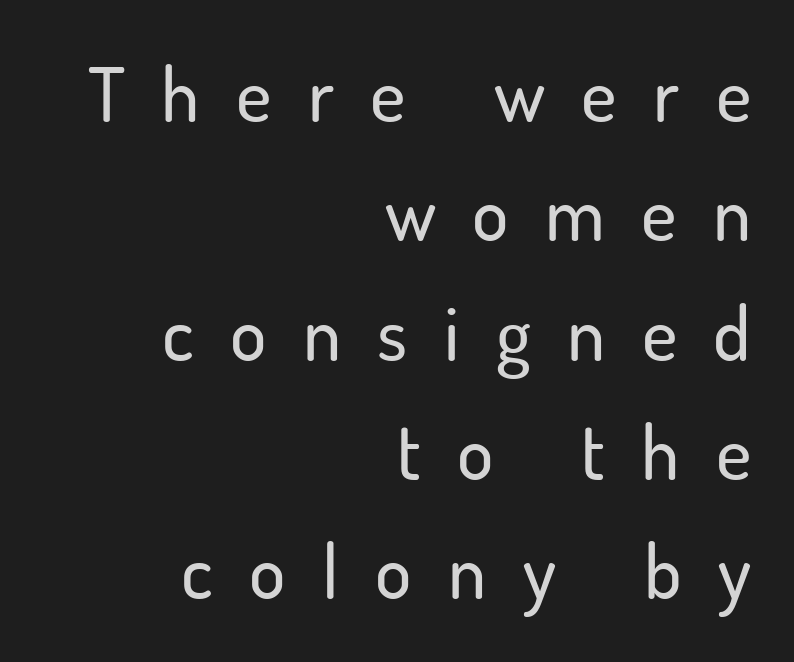
The image shows 76 px sans-serif type, upright; set right-aligned, normal line spacing (1.57x), unusually wide letter spacing (+0.48 em), not underlined; low stroke contrast and a small x-height.
